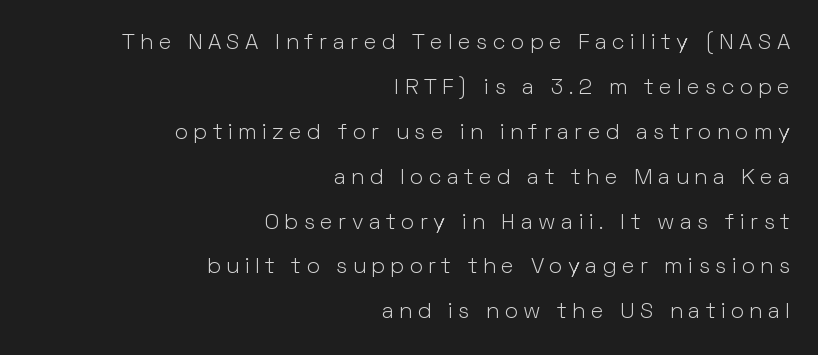
{"italic": "no", "bold": "no", "underline": "no", "align": "right", "line_spacing": "loose", "line_spacing_ratio": 2.04, "letter_spacing": "wide", "letter_spacing_em": 0.25, "glyph_px": 22}
